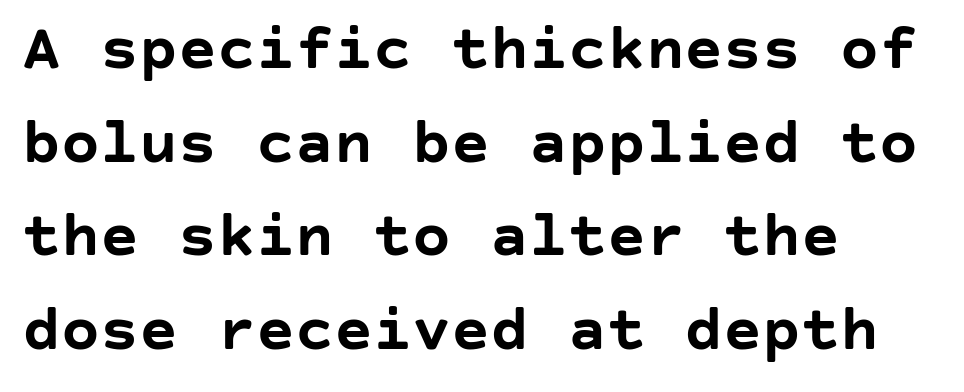
{"serif": "no", "italic": "no", "bold": "yes", "weight": "semibold", "width": "normal", "stroke_contrast": "low", "x_height": "large", "underline": "no", "align": "left", "line_spacing": "normal", "line_spacing_ratio": 1.44, "letter_spacing": "normal", "letter_spacing_em": 0.0, "glyph_px": 65}
